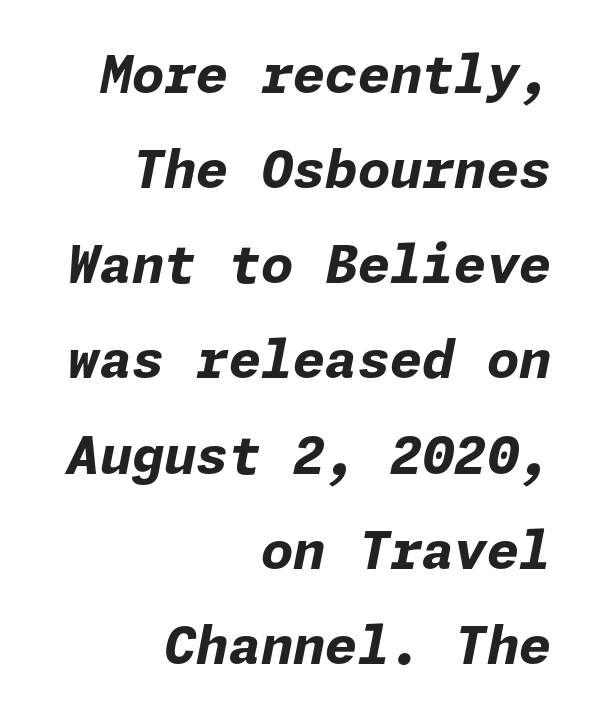
Plenty of ink on the page — the face is bold. When letters slant like this, we call the style italic. Check the space under the baseline: it is left empty. Which margin do the lines hug? The right one — the left edge is uneven. Nothing unusual about the tracking: characters are spaced as the font intends.
